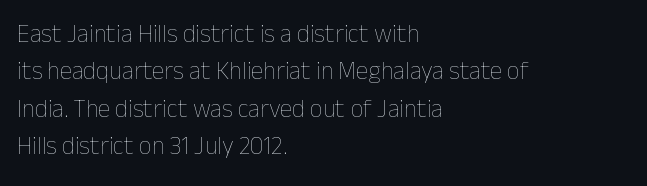
{"italic": "no", "bold": "no", "underline": "no", "align": "left", "line_spacing": "normal", "line_spacing_ratio": 1.5, "letter_spacing": "normal", "letter_spacing_em": 0.0, "glyph_px": 25}
